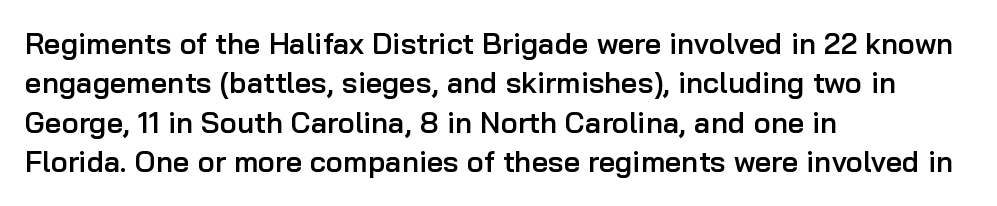
Q: Is the text bold? A: Semi-bold.
Q: Is the text italic (slanted)? A: No, it is upright.
Q: Is the typeface a serif or a sans-serif typeface? A: Sans-serif.
Q: Is the text underlined? A: No.
Q: How is the paragraph aligned? A: Left-aligned.
Q: Is the spacing between letters normal or unusually wide? A: Normal.
Q: Is the spacing between lines tight, normal or loose? A: Normal.
Q: Width (condensed, normal, or wide)? A: Normal.
Q: Stroke contrast? A: Low.
Q: x-height? A: Medium.
Q: Monospaced? A: No.
